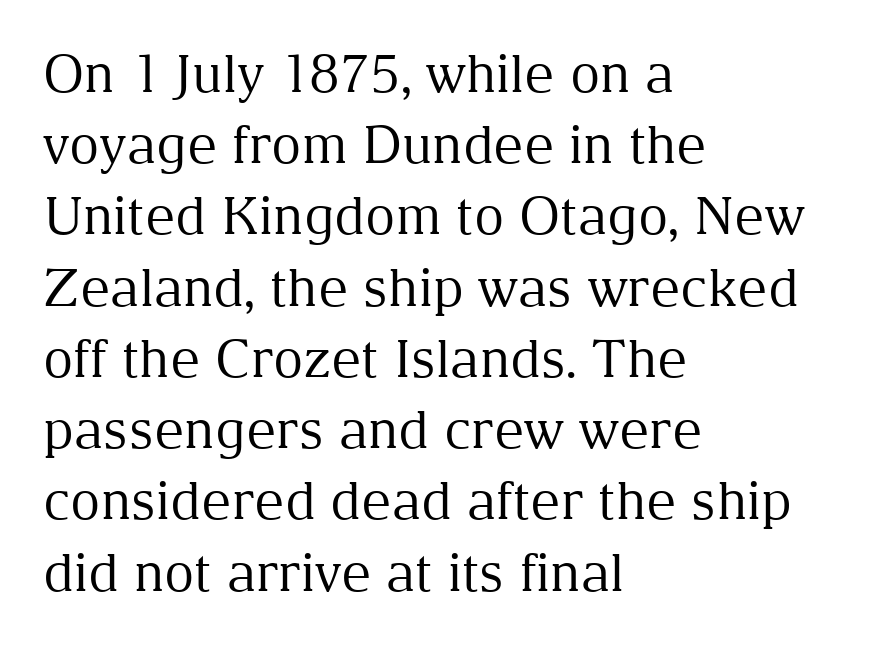
The image shows 52 px regular-weight serif type, upright; set left-aligned, normal line spacing (1.37x), normal letter spacing, not underlined; medium stroke contrast and a medium x-height.
